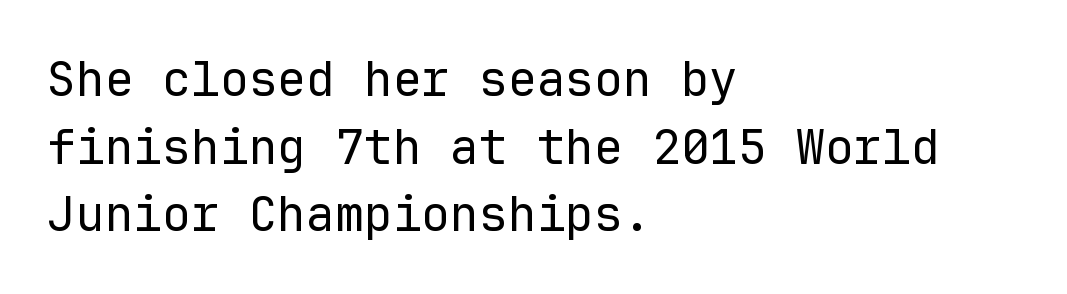
{"serif": "no", "italic": "no", "bold": "no", "weight": "regular", "width": "normal", "stroke_contrast": "low", "x_height": "medium", "monospaced": "yes", "underline": "no", "align": "left", "line_spacing": "normal", "line_spacing_ratio": 1.41, "letter_spacing": "normal", "letter_spacing_em": 0.0, "glyph_px": 48}
